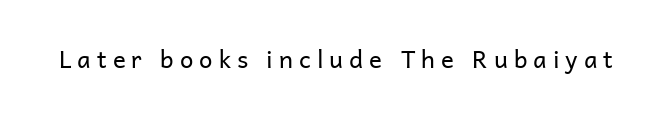
The image shows 24 px text type, upright; set unusually wide letter spacing (+0.25 em), not underlined.
